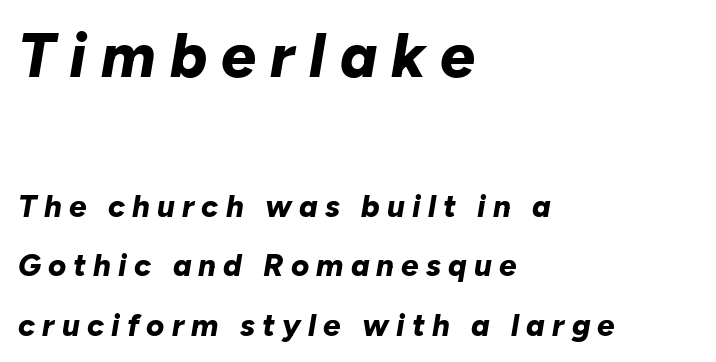
Horizontally, the lines are justified to the leading edge only. Loosely led — the rows are spread out. Words float on clear page, feet unadorned. Caption: upper text group enlarged, lower text group reduced. Caption: bold face, heavy strokes. You can tell it's italic because the verticals aren't actually vertical.
